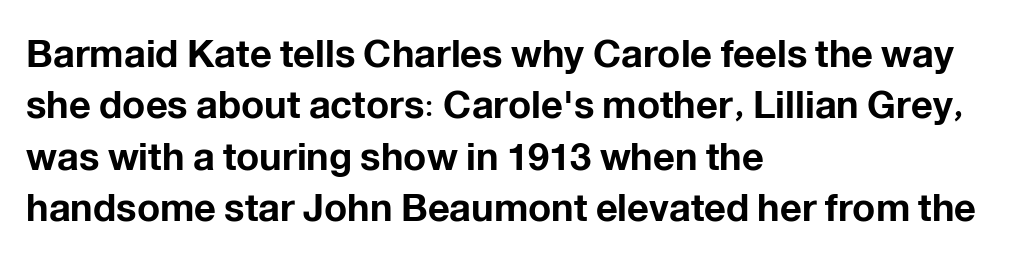
The image shows 38 px bold sans-serif type, upright; set left-aligned, normal line spacing (1.35x), normal letter spacing, not underlined; low stroke contrast and a medium x-height.
